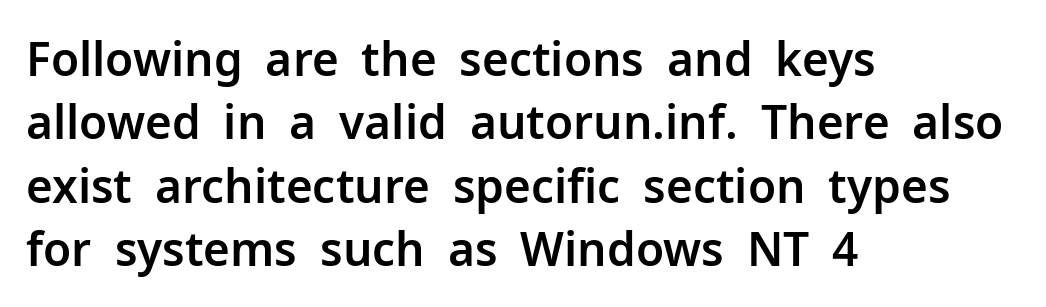
{"serif": "no", "italic": "no", "width": "normal", "stroke_contrast": "low", "x_height": "medium", "monospaced": "no", "underline": "no", "align": "left", "line_spacing": "normal", "line_spacing_ratio": 1.38, "letter_spacing": "normal", "letter_spacing_em": 0.0, "glyph_px": 46}
